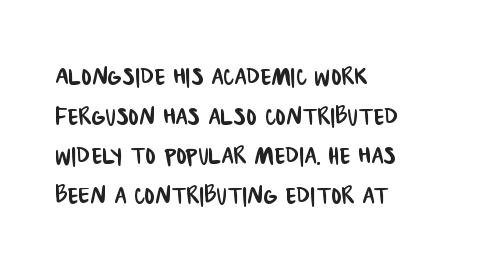
Check where the strokes stop: nothing finishes them off — pure sans. The passage shown is not underscored anywhere. Each word holds together tightly as a unit, with standard inter-letter gaps. You could not count columns in this text — the font is proportionally spaced.
